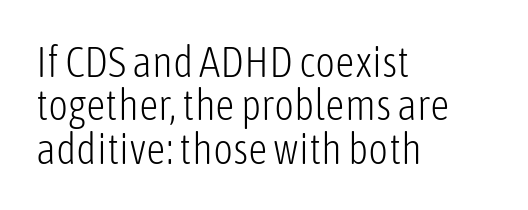
The lines are packed closely together with very little leading. Unlike italic type, these characters show no tilt at all. The rendering shows plain stroke endings on the letterforms — a sans-serif design. A quiet, ordinary-to-light weight characterises the typeface. Has an underline been added? It has not. The paragraph shown leans on its left margin.
